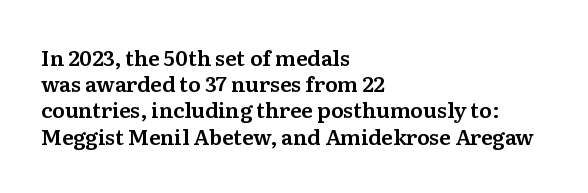
The image shows 21 px text type, upright; set left-aligned, normal line spacing (1.25x), normal letter spacing, not underlined.
